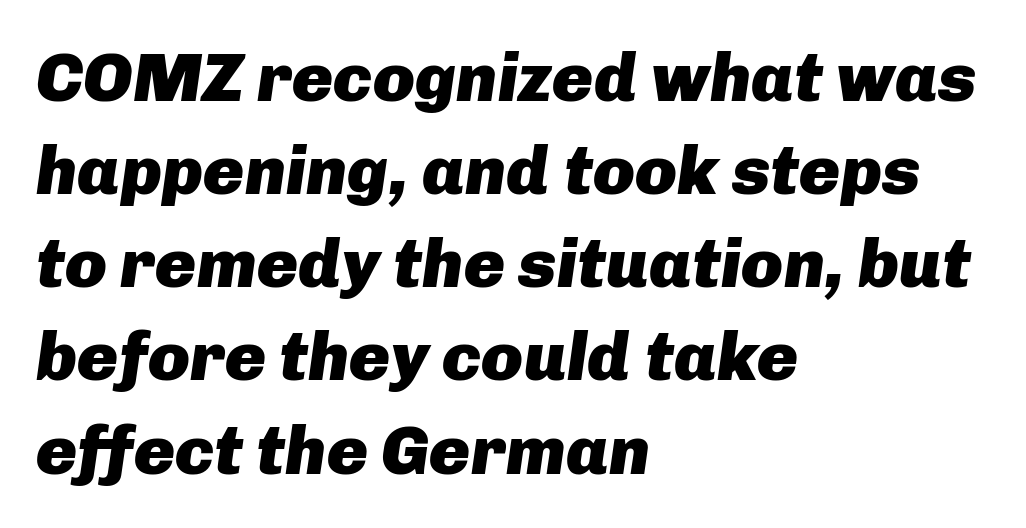
The characters look thick and weighty, a clear bold. Between one letter and the next there's only the usual sliver of space. Posture: slanted. Casual observation: everything's shoved over to the left. Note the varied advance widths — an 'i' is clearly narrower than an 'm'.
